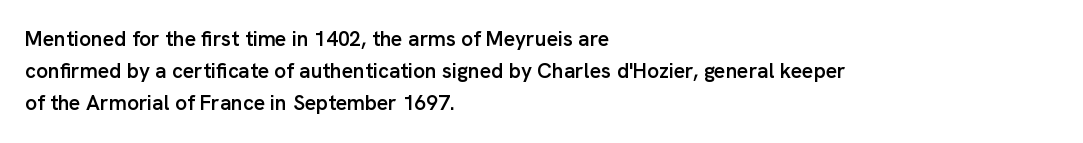
Regular leading. This sample is left-justified, so line endings fall wherever the words run out. Honestly, the letter spacing is just normal — you wouldn't notice it. The glyphs are unaccompanied by any horizontal stroke below them. Every letter is mildly thick-stroked: semibold rather than bold.
